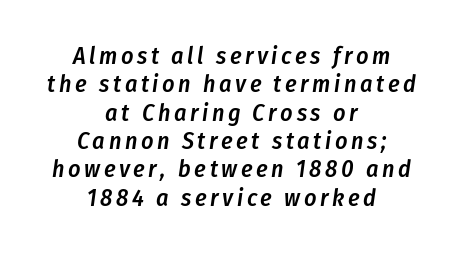
{"italic": "yes", "lean": "right", "slant_degrees": 8, "bold": "semi", "underline": "no", "align": "center", "line_spacing_ratio": 1.18, "glyph_px": 24}
